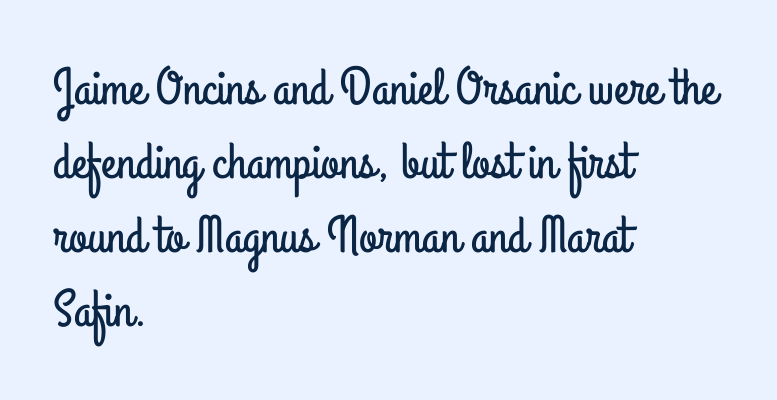
{"serif": "no", "italic": "no", "width": "condensed", "stroke_contrast": "low", "x_height": "small", "monospaced": "no", "underline": "no", "align": "left", "line_spacing": "normal", "line_spacing_ratio": 1.42, "letter_spacing": "normal", "letter_spacing_em": 0.0, "glyph_px": 52}
